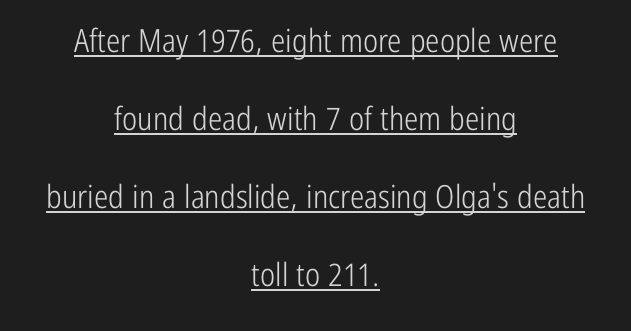
The image shows 32 px light, condensed sans-serif type, upright; set centered, loose line spacing (2.44x), normal letter spacing, underlined; low stroke contrast and a medium x-height.
